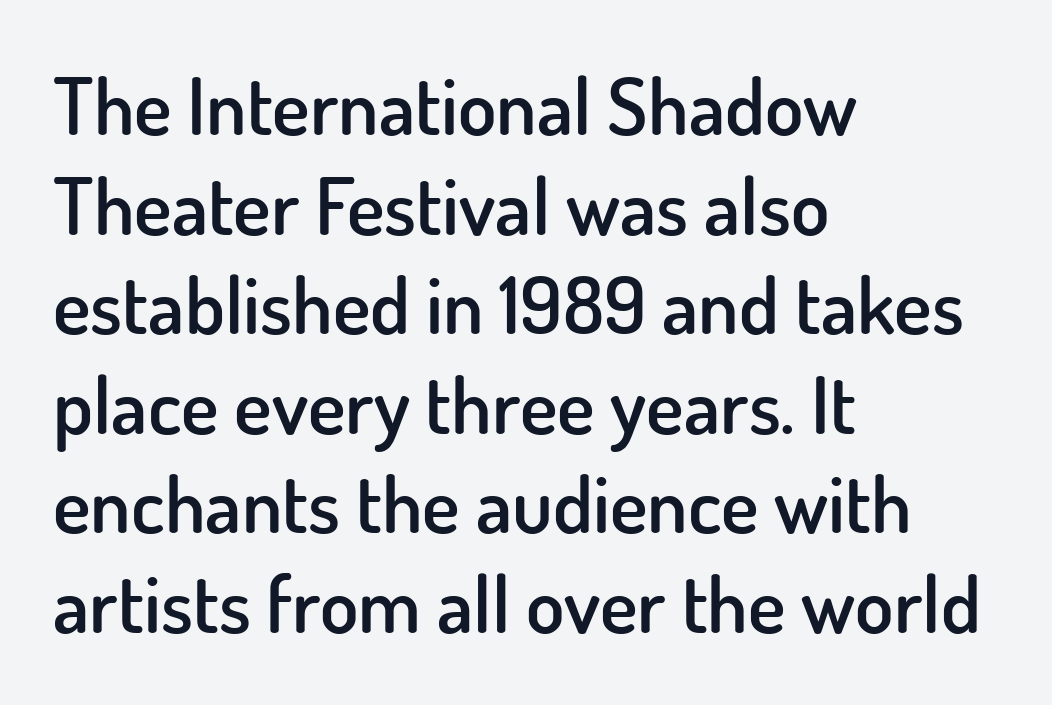
The image shows 79 px semibold sans-serif type, upright; set left-aligned, normal line spacing (1.26x), normal letter spacing, not underlined; low stroke contrast and a small x-height.
